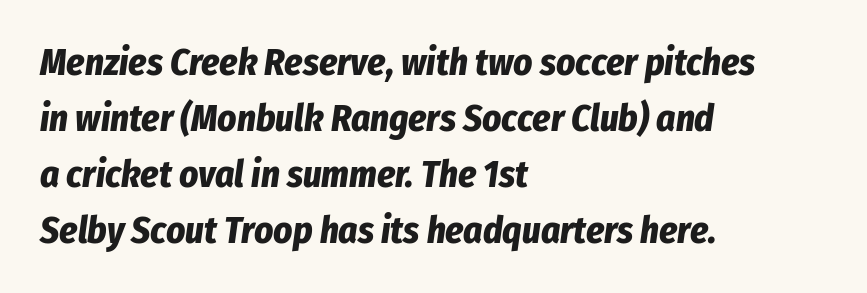
These lines were composed using italics. The glyphs are unaccompanied by any horizontal stroke below them. Weight: bold. You could not count columns in this text — the font is proportionally spaced.
